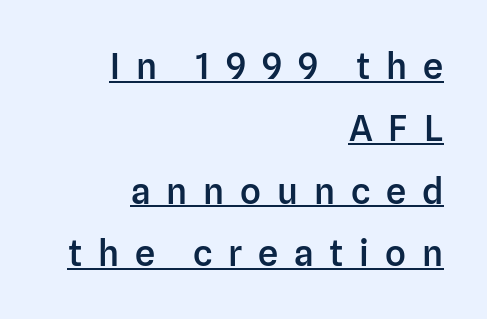
{"serif": "no", "italic": "no", "bold": "semi", "weight": "semibold", "width": "normal", "stroke_contrast": "low", "x_height": "medium", "monospaced": "no", "underline": "yes", "align": "right", "line_spacing_ratio": 1.73, "letter_spacing": "wide", "letter_spacing_em": 0.44, "glyph_px": 36}
